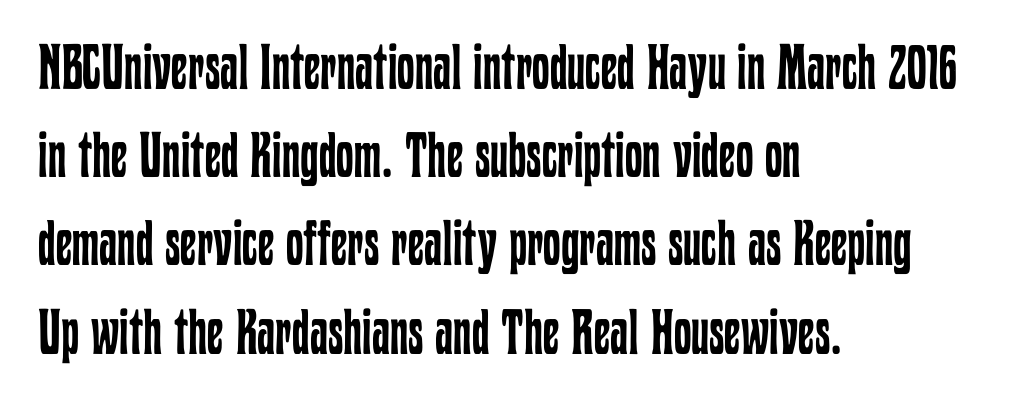
Posture: upright roman. Varying glyph widths throughout — classic text-font behaviour. The passage shown is not underscored anywhere. Tracking here is standard; glyphs follow each other at the usual distance. Short and long lines alike share a common starting point at left.
